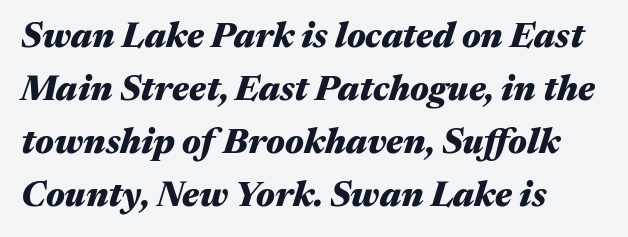
{"italic": "yes", "lean": "right", "slant_degrees": 17, "bold": "yes", "weight": "heavy", "width": "wide", "stroke_contrast": "medium", "x_height": "medium", "monospaced": "no", "underline": "no", "align": "left", "line_spacing": "normal", "line_spacing_ratio": 1.51, "letter_spacing": "normal", "letter_spacing_em": 0.0, "glyph_px": 35}
